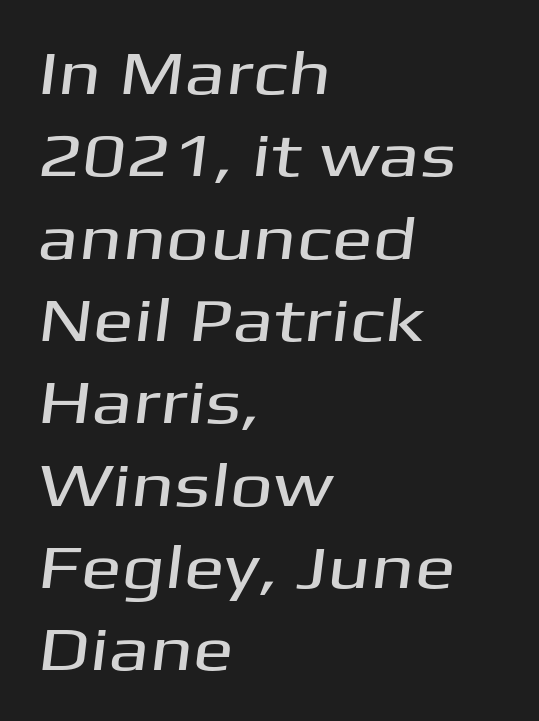
{"serif": "no", "width": "wide", "stroke_contrast": "medium", "x_height": "medium", "monospaced": "no", "underline": "no", "align": "left", "line_spacing": "normal", "line_spacing_ratio": 1.35, "letter_spacing": "normal", "letter_spacing_em": 0.0, "glyph_px": 61}
